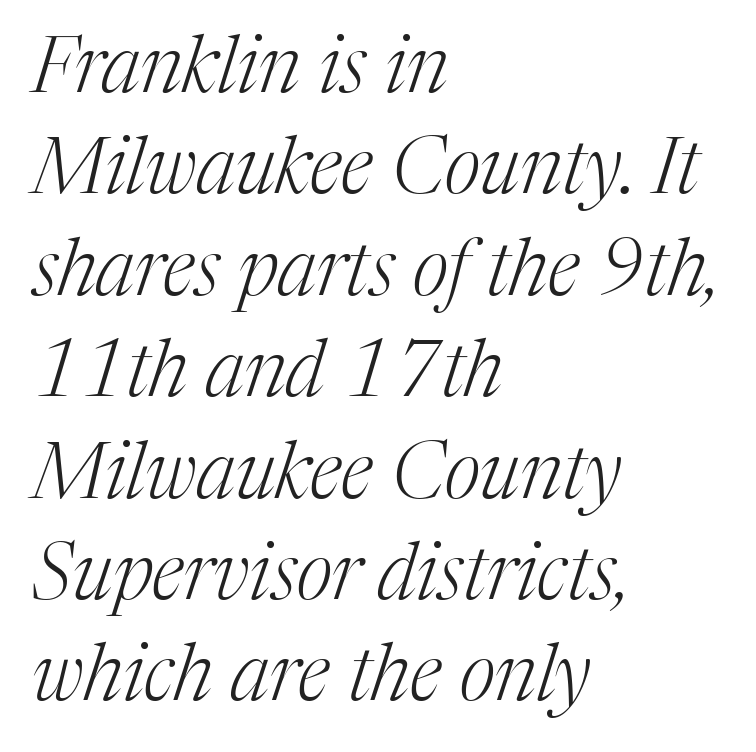
These lines were composed using italics. The face used here is seriffed, in the tradition of book romans. You could not count columns in this text — the font is proportionally spaced. Short and long lines alike share a common starting point at left. Only glyphs here, with clear space below each row. Baseline-to-baseline distance is the conventional proportion of letter height.
